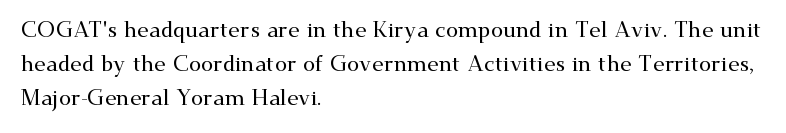
The image shows 22 px text type, upright; set left-aligned, normal line spacing (1.54x), normal letter spacing, not underlined.
